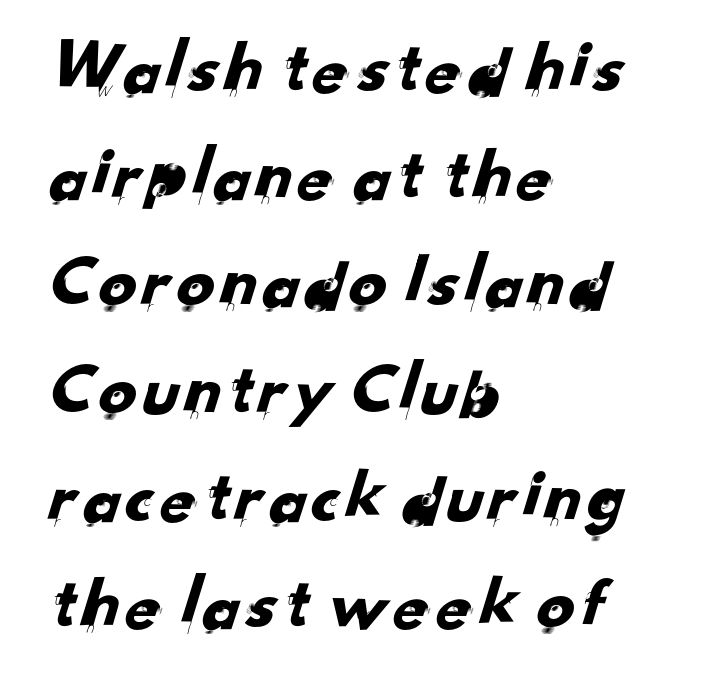
Words appear dense and cohesive because spacing is normal. Regular leading. The letters advance in unequal steps, a hallmark of proportional type. The baseline area is clear. Each letter's strokes conclude bluntly, with no projecting serifs. Where is the straight margin? On the left.
